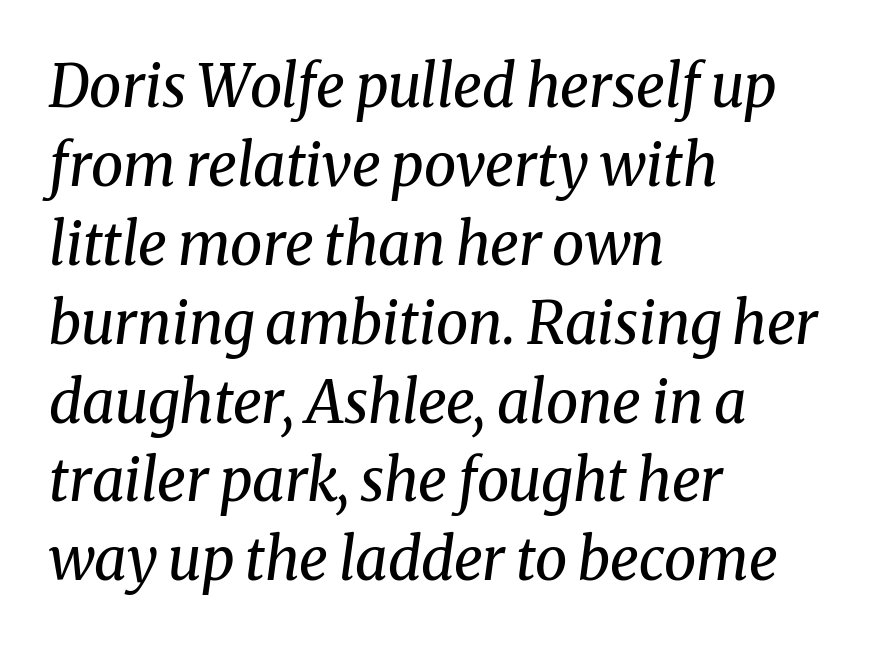
The font is comparable to plain body text, perhaps lighter. This sample uses plain, unmodified letter spacing. The gap between lines stays unmarked. The line-height multiplier appears to be the usual default. There's an unmistakable incline to the writing here.
